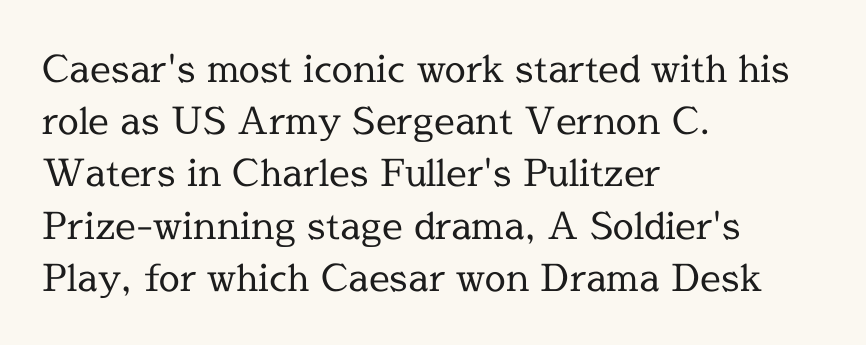
{"serif": "yes", "italic": "no", "bold": "no", "weight": "regular", "width": "normal", "x_height": "medium", "monospaced": "no", "underline": "no", "align": "left", "line_spacing": "normal", "line_spacing_ratio": 1.41, "letter_spacing": "normal", "letter_spacing_em": 0.0, "glyph_px": 37}
